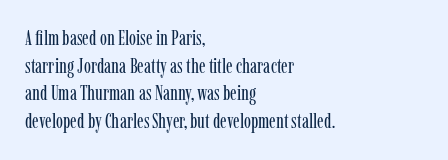
{"italic": "no", "bold": "no", "underline": "no", "align": "left", "line_spacing": "normal", "line_spacing_ratio": 1.32, "letter_spacing": "normal", "letter_spacing_em": 0.0, "glyph_px": 21}
